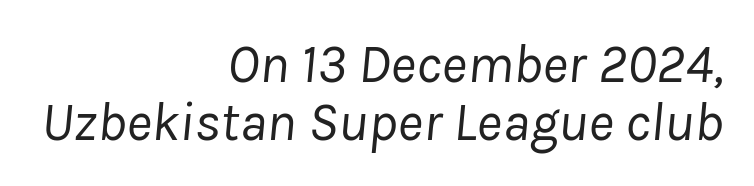
Default kerning and tracking; the words read as compact shapes. A light-to-regular cut is what we see here. The words here are not underlined. Notice how the passage keeps a crisp vertical edge on the right only.
